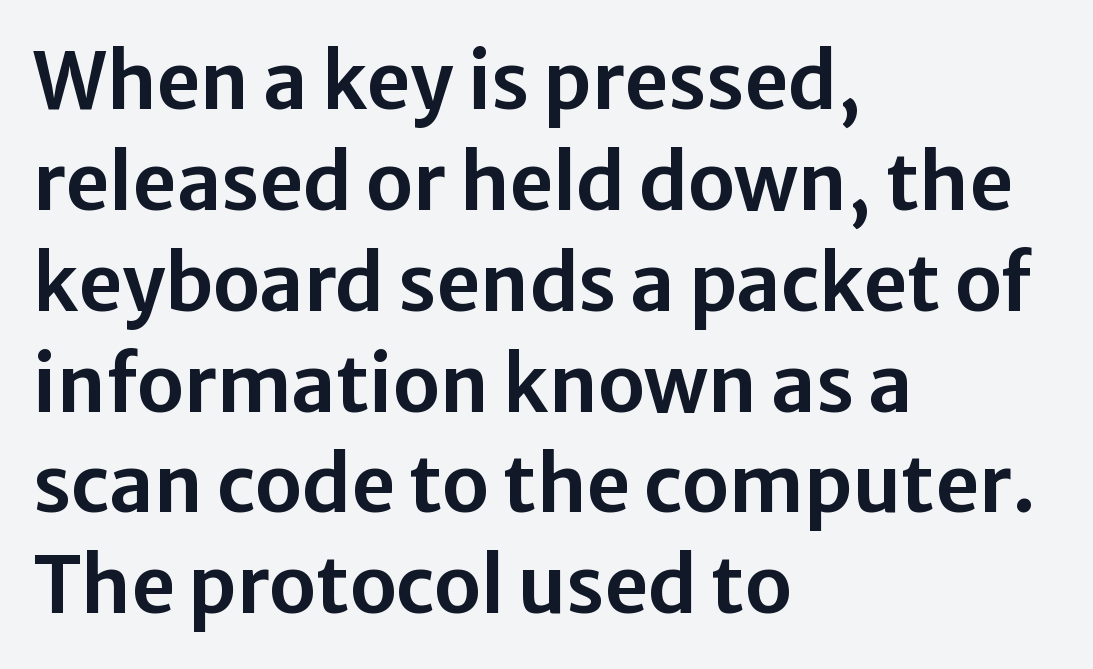
{"serif": "no", "italic": "no", "width": "normal", "stroke_contrast": "low", "x_height": "medium", "monospaced": "no", "underline": "no", "align": "left", "line_spacing": "normal", "line_spacing_ratio": 1.31, "letter_spacing": "normal", "letter_spacing_em": 0.0, "glyph_px": 77}
